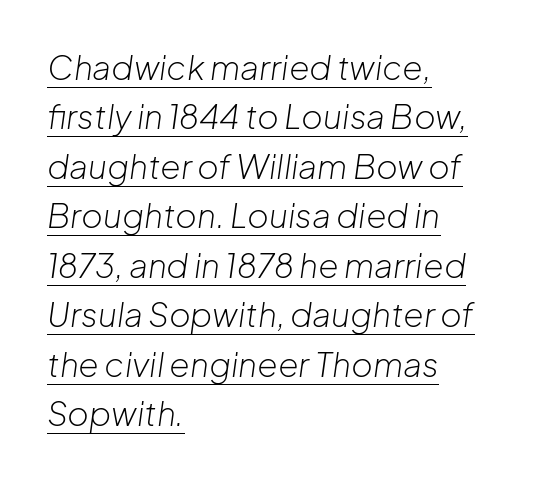
The image shows 33 px light type, italic (leaning right); set left-aligned, normal line spacing (1.5x), normal letter spacing, underlined; low stroke contrast and a medium x-height.
